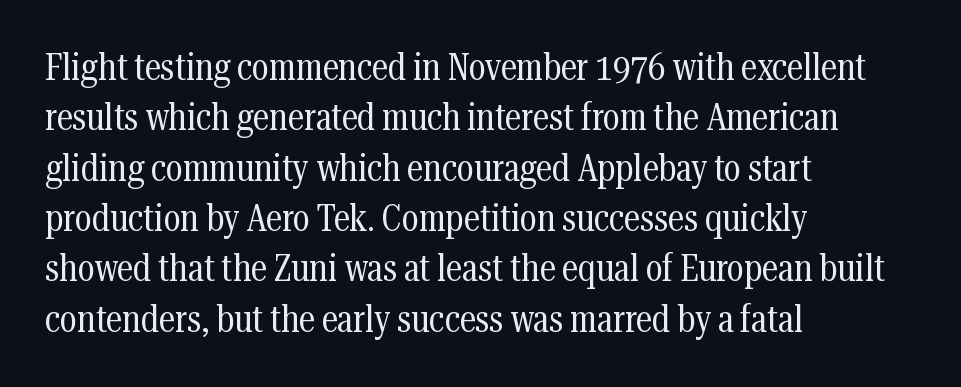
The image shows 37 px regular-weight, condensed serif type, upright; set left-aligned, normal line spacing (1.36x), normal letter spacing, not underlined; medium stroke contrast and a medium x-height.
